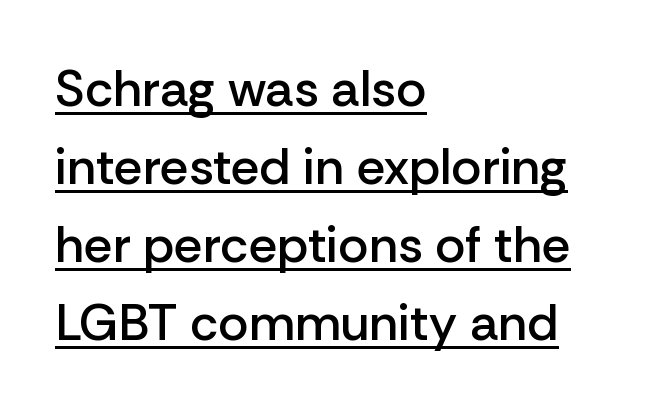
Q: Is the text bold? A: Semi-bold.
Q: Is the text italic (slanted)? A: No, it is upright.
Q: Is the typeface a serif or a sans-serif typeface? A: Sans-serif.
Q: Is the text underlined? A: Yes.
Q: How is the paragraph aligned? A: Left-aligned.
Q: Is the spacing between letters normal or unusually wide? A: Normal.
Q: Is the spacing between lines tight, normal or loose? A: Normal.
Q: Width (condensed, normal, or wide)? A: Normal.
Q: Stroke contrast? A: Low.
Q: x-height? A: Medium.
Q: Monospaced? A: No.
